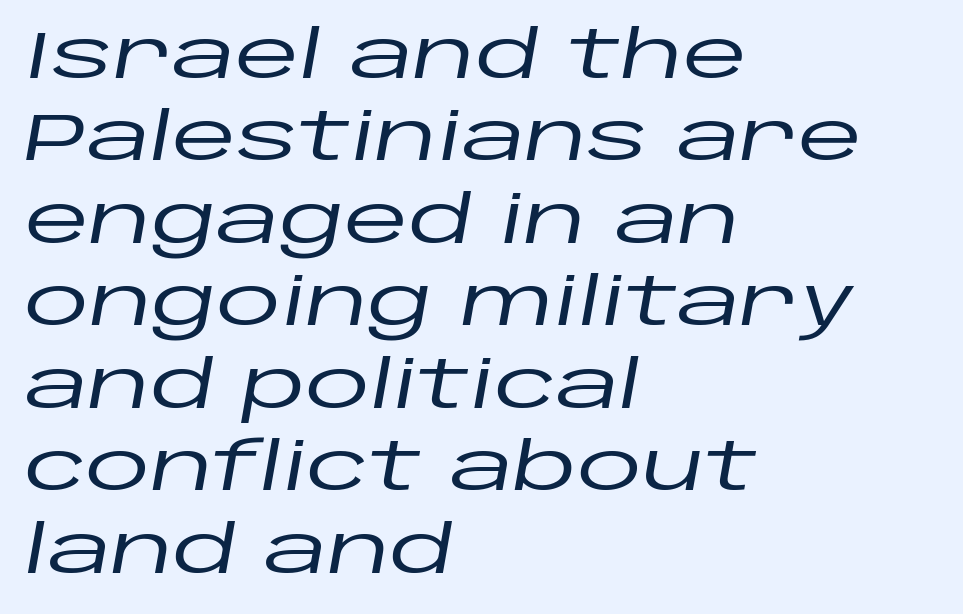
{"italic": "yes", "lean": "right", "slant_degrees": 10, "width": "wide", "stroke_contrast": "low", "x_height": "large", "monospaced": "no", "underline": "no", "align": "left", "line_spacing": "normal", "line_spacing_ratio": 1.25, "letter_spacing": "normal", "letter_spacing_em": 0.0, "glyph_px": 66}
